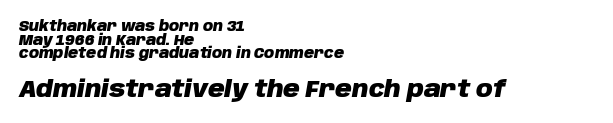
The image shows 23 px bold type, italic (leaning right); set left-aligned, tight line spacing (0.97x), normal letter spacing, not underlined; the second (bottom) block is 1.64x larger.
